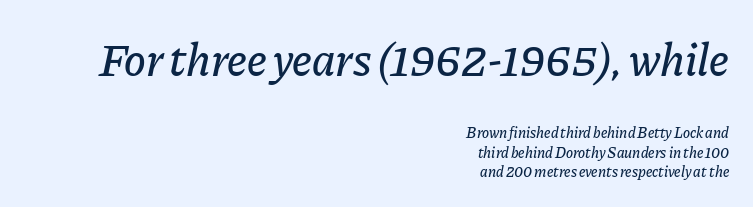
How would I describe the line gaps? Plain and ordinary. Standard letterfit; no display-style spreading of the glyphs. This sample uses an oblique cut, with every glyph tilted off the vertical. The specimen omits any rule beneath the text block's lines. You could not count columns in this text — the font is proportionally spaced.
